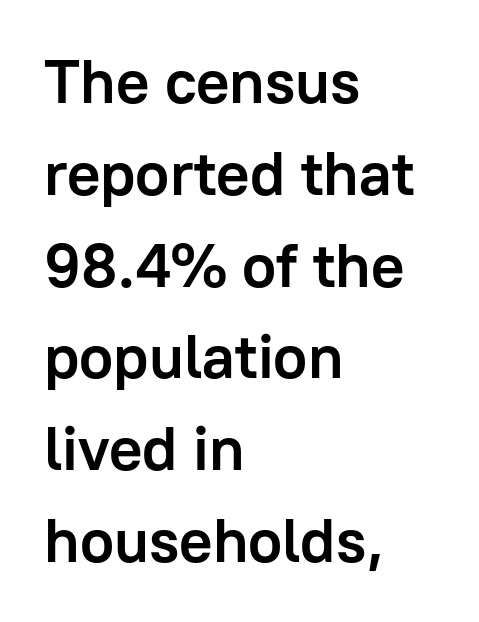
The image shows 62 px semibold sans-serif type, upright; set left-aligned, normal line spacing (1.48x), normal letter spacing, not underlined; low stroke contrast and a medium x-height.
